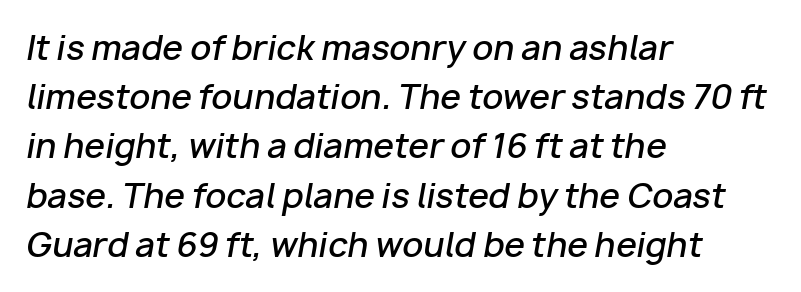
Q: Is the text bold? A: Semi-bold.
Q: Is the text italic (slanted)? A: Yes, it leans right by about 10 degrees.
Q: Is the text underlined? A: No.
Q: How is the paragraph aligned? A: Left-aligned.
Q: Is the spacing between letters normal or unusually wide? A: Normal.
Q: Is the spacing between lines tight, normal or loose? A: Normal.
Q: Width (condensed, normal, or wide)? A: Normal.
Q: Stroke contrast? A: Low.
Q: x-height? A: Medium.
Q: Monospaced? A: No.
